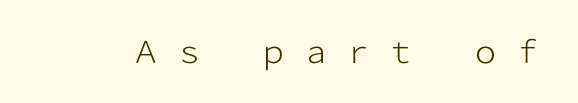
The image shows 30 px light sans-serif type, upright; set unusually wide letter spacing (+0.41 em), not underlined; low stroke contrast and a medium x-height.
